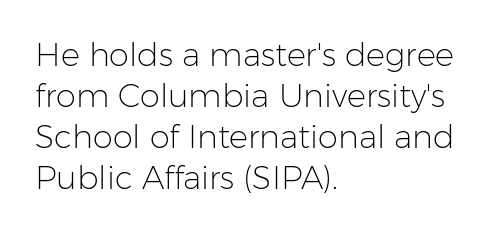
{"serif": "no", "italic": "no", "bold": "no", "weight": "light", "width": "normal", "stroke_contrast": "low", "x_height": "medium", "monospaced": "no", "underline": "no", "align": "left", "line_spacing": "normal", "line_spacing_ratio": 1.28, "letter_spacing": "normal", "letter_spacing_em": 0.0, "glyph_px": 32}
